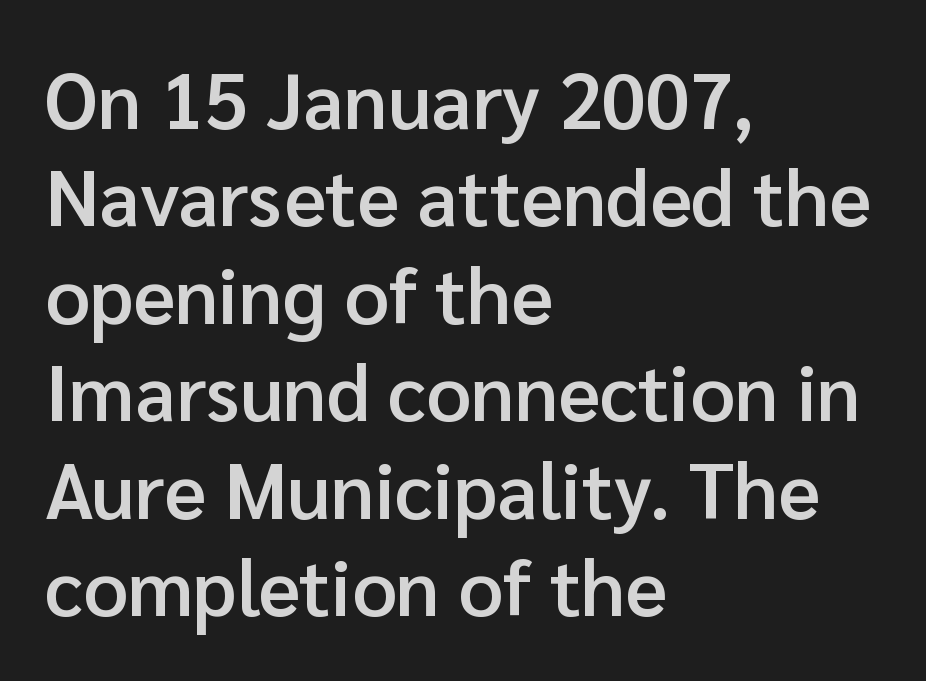
The image shows 78 px semibold sans-serif type, upright; set left-aligned, normal line spacing (1.25x), normal letter spacing, not underlined; low stroke contrast and a medium x-height.
